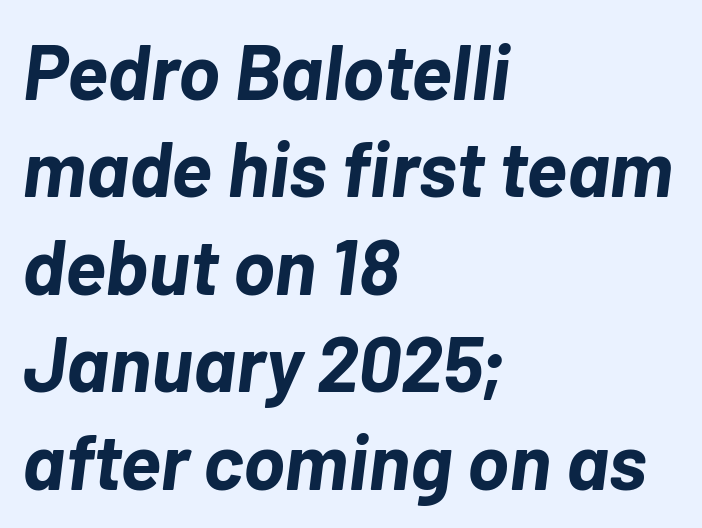
The image shows 78 px bold type, italic (leaning right); set left-aligned, normal line spacing (1.25x), normal letter spacing, not underlined; low stroke contrast and a medium x-height.
